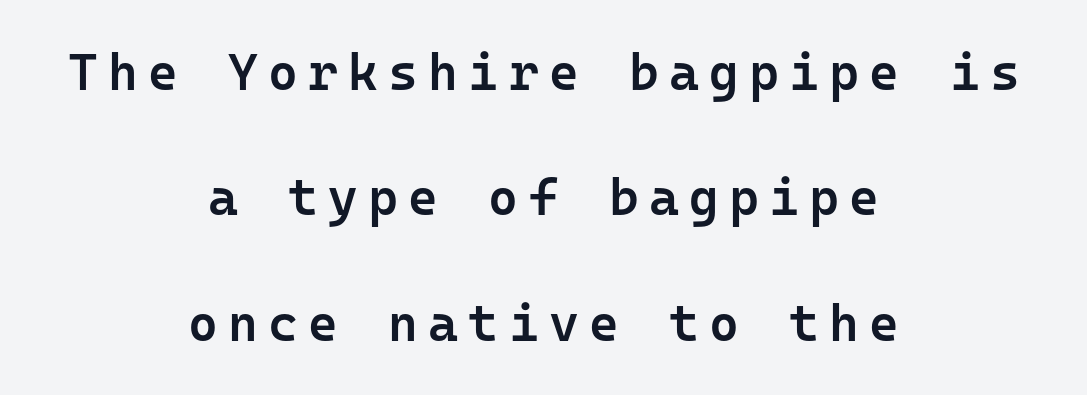
Beneath every word, the page is bare. Caption: semibold face, moderately heavy strokes. Is the letter spacing exaggerated? Yes — the characters are pushed far apart. Do the characters align in a grid? Yes, the font is monospaced. Note: no serifs on the glyphs. In CSS terms this would be text-align: center.
